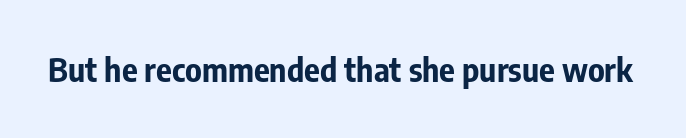
Q: Is the text bold? A: Yes.
Q: Is the text italic (slanted)? A: No, it is upright.
Q: Is the typeface a serif or a sans-serif typeface? A: Sans-serif.
Q: Is the text underlined? A: No.
Q: Is the spacing between letters normal or unusually wide? A: Normal.
Q: Width (condensed, normal, or wide)? A: Condensed.
Q: Stroke contrast? A: Low.
Q: x-height? A: Medium.
Q: Monospaced? A: No.
